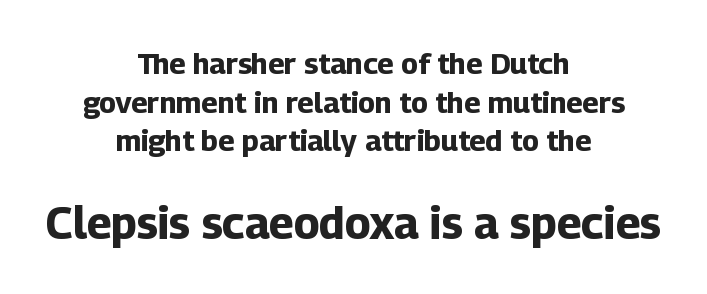
The image shows 44 px bold sans-serif type, upright; set centered, normal line spacing (1.33x), normal letter spacing, not underlined; the second (bottom) block is 1.52x larger; low stroke contrast and a medium x-height.
